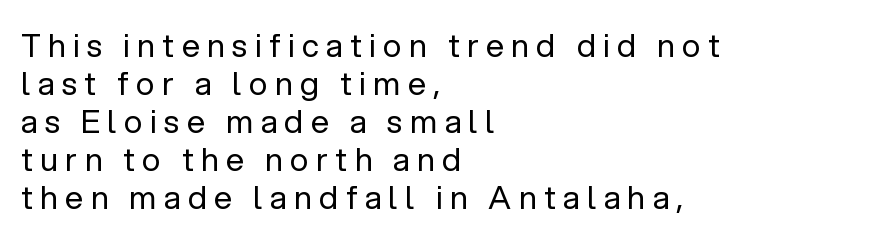
{"serif": "no", "italic": "no", "bold": "no", "weight": "regular", "width": "normal", "stroke_contrast": "low", "x_height": "medium", "monospaced": "no", "underline": "no", "align": "left", "line_spacing_ratio": 1.19, "letter_spacing": "wide", "letter_spacing_em": 0.23, "glyph_px": 32}
